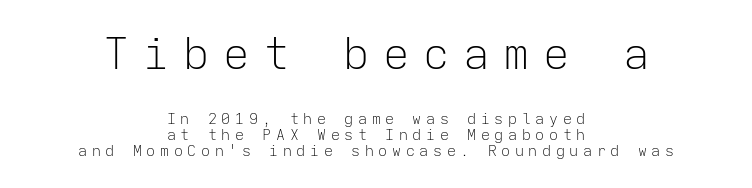
The image shows 44 px light sans-serif type, upright, monospaced; set centered, tight line spacing (1.08x), unusually wide letter spacing (+0.31 em), not underlined; the first (top) block is 2.93x larger; low stroke contrast and a medium x-height.
